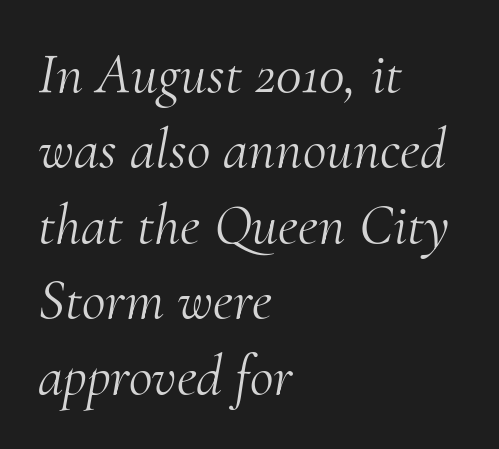
{"serif": "yes", "italic": "yes", "lean": "right", "slant_degrees": 10, "bold": "no", "weight": "light", "width": "normal", "stroke_contrast": "medium", "x_height": "small", "monospaced": "no", "underline": "no", "align": "left", "line_spacing": "normal", "line_spacing_ratio": 1.3, "letter_spacing": "normal", "letter_spacing_em": 0.0, "glyph_px": 58}
